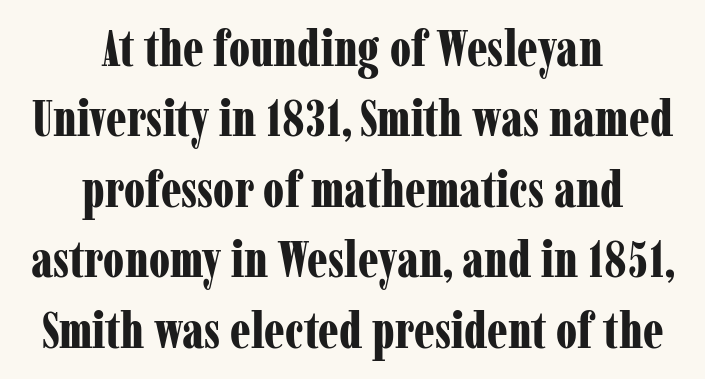
Q: Is the text bold? A: Yes.
Q: Is the text italic (slanted)? A: No, it is upright.
Q: Is the typeface a serif or a sans-serif typeface? A: Serif.
Q: Is the text underlined? A: No.
Q: How is the paragraph aligned? A: Centered.
Q: Is the spacing between letters normal or unusually wide? A: Normal.
Q: Is the spacing between lines tight, normal or loose? A: Normal.
Q: Width (condensed, normal, or wide)? A: Condensed.
Q: Stroke contrast? A: Low.
Q: x-height? A: Medium.
Q: Monospaced? A: No.
